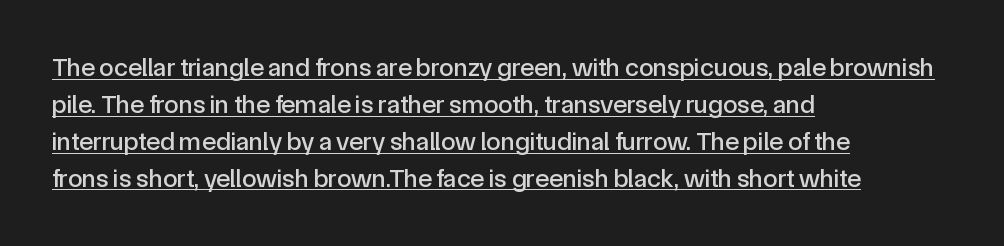
Q: Is the text italic (slanted)? A: No, it is upright.
Q: Is the text underlined? A: Yes.
Q: How is the paragraph aligned? A: Left-aligned.
Q: Is the spacing between letters normal or unusually wide? A: Normal.
Q: Is the spacing between lines tight, normal or loose? A: Normal.
